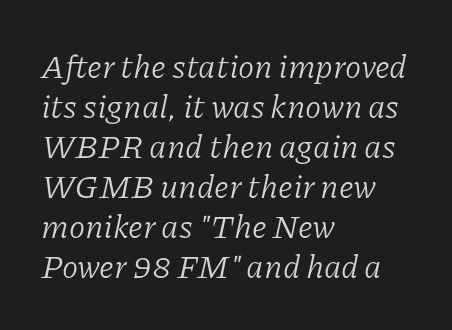
A serif font was chosen for this passage. No extra ink here — the face is not bold. Style check: oblique. Compared with typical body copy, the letter spacing here is the same. Short and long lines alike share a common starting point at left. Honestly, there is no underline to notice here at all.
